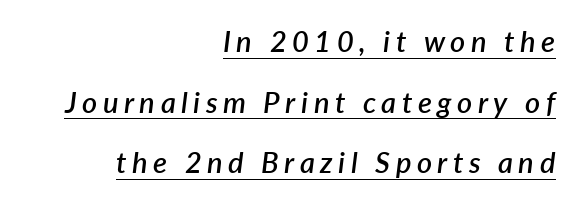
Q: Is the text bold? A: Semi-bold.
Q: Is the text italic (slanted)? A: Yes, it leans right by about 7 degrees.
Q: Is the text underlined? A: Yes.
Q: How is the paragraph aligned? A: Right-aligned.
Q: Is the spacing between lines tight, normal or loose? A: Loose.
Q: Width (condensed, normal, or wide)? A: Normal.
Q: Stroke contrast? A: Low.
Q: x-height? A: Medium.
Q: Monospaced? A: No.
